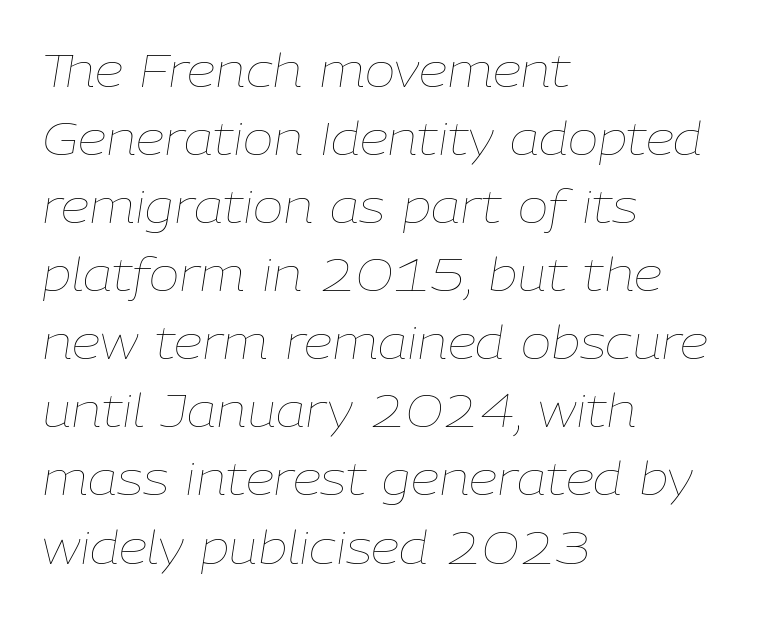
The paragraph has a hard left edge and a soft right edge. The specimen reads as italic at a glance. Inter-character spacing is left at the font's built-in metrics. The typeface has the unassuming heft of standard copy or less. Rows of type keep a routine distance in the vertical direction. Lines of text with bare space underneath.
